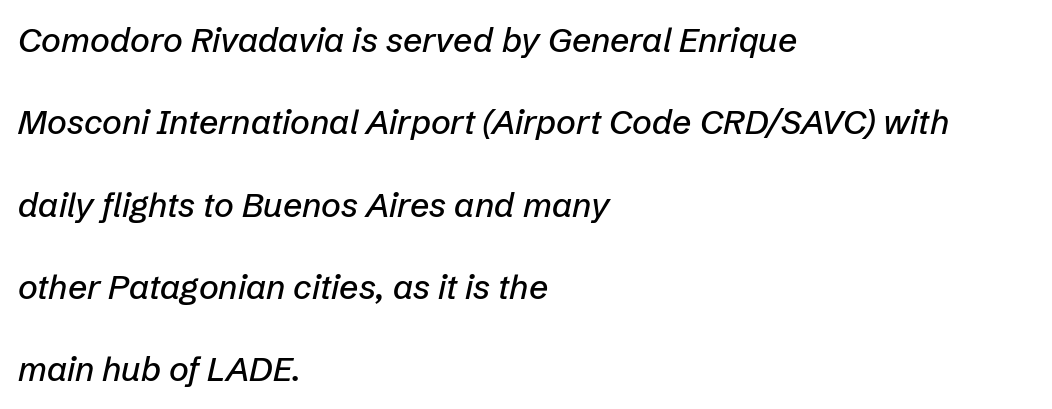
Q: Is the text italic (slanted)? A: Yes, it leans right by about 12 degrees.
Q: Is the text underlined? A: No.
Q: How is the paragraph aligned? A: Left-aligned.
Q: Is the spacing between letters normal or unusually wide? A: Normal.
Q: Is the spacing between lines tight, normal or loose? A: Loose.
Q: Width (condensed, normal, or wide)? A: Normal.
Q: Stroke contrast? A: Low.
Q: x-height? A: Medium.
Q: Monospaced? A: No.
